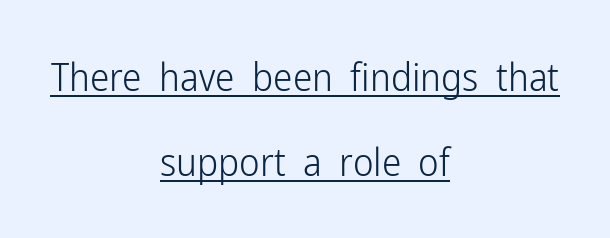
The letters advance in unequal steps, a hallmark of proportional type. Is the block centered? Yes — each line is placed symmetrically about the middle. Caption: face not bold, strokes unweighted. Whoever set this chose breathing room over compactness in the vertical rhythm.
